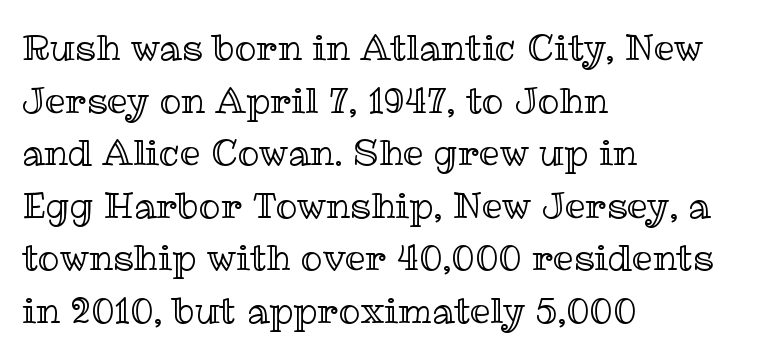
{"italic": "no", "width": "normal", "x_height": "medium", "monospaced": "no", "underline": "no", "align": "left", "line_spacing": "normal", "line_spacing_ratio": 1.46, "letter_spacing": "normal", "letter_spacing_em": 0.0, "glyph_px": 36}
